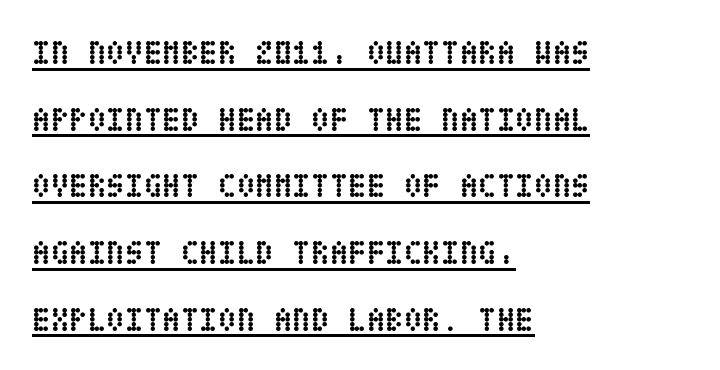
Q: Is the text bold? A: Yes.
Q: Is the text italic (slanted)? A: No, it is upright.
Q: Is the text underlined? A: Yes.
Q: How is the paragraph aligned? A: Left-aligned.
Q: Is the spacing between letters normal or unusually wide? A: Normal.
Q: Is the spacing between lines tight, normal or loose? A: Loose.
Q: Width (condensed, normal, or wide)? A: Condensed.
Q: Stroke contrast? A: Low.
Q: x-height? A: Large.
